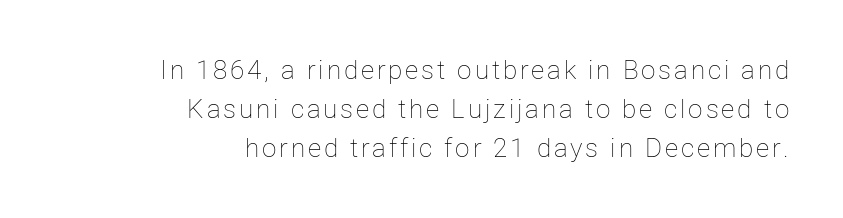
{"italic": "no", "bold": "no", "underline": "no", "align": "right", "line_spacing": "normal", "line_spacing_ratio": 1.5, "glyph_px": 26}
